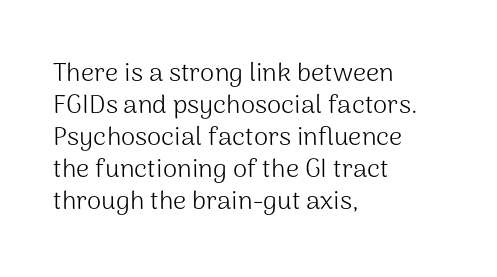
{"italic": "no", "bold": "no", "underline": "no", "align": "left", "line_spacing_ratio": 1.23, "letter_spacing": "normal", "letter_spacing_em": 0.0, "glyph_px": 26}
